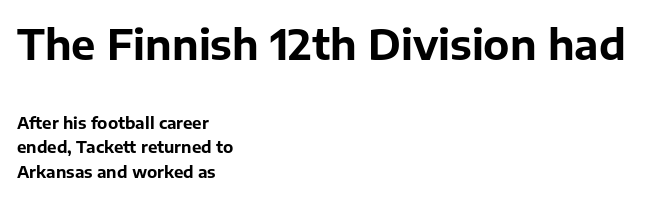
Q: Is the text bold? A: Yes.
Q: Is the text italic (slanted)? A: No, it is upright.
Q: Is the typeface a serif or a sans-serif typeface? A: Sans-serif.
Q: Is the text underlined? A: No.
Q: How is the paragraph aligned? A: Left-aligned.
Q: Is the spacing between letters normal or unusually wide? A: Normal.
Q: Is the spacing between lines tight, normal or loose? A: Normal.
Q: Which block of text is set in a larger size, the first (top) or the second (bottom)? A: The first (top) one.
Q: Width (condensed, normal, or wide)? A: Normal.
Q: Stroke contrast? A: Low.
Q: x-height? A: Medium.
Q: Monospaced? A: No.
